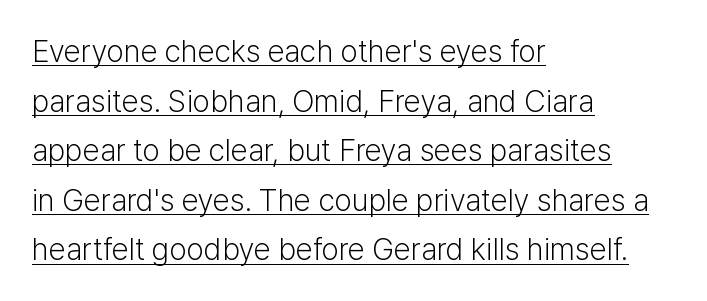
The image shows 31 px light sans-serif type, upright; set left-aligned, normal line spacing (1.6x), normal letter spacing, underlined; low stroke contrast and a medium x-height.
